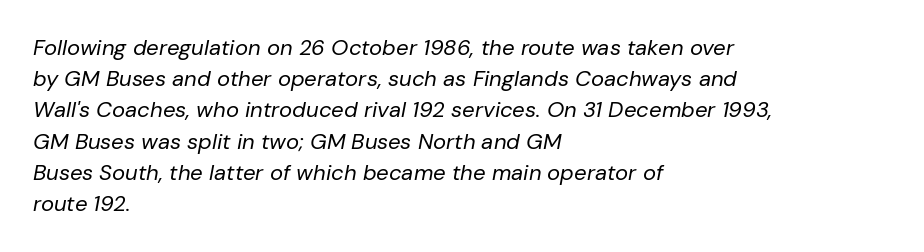
Rule under the text: the space is simply empty. The type is set solid horizontally, with unmodified tracking. Stroke thickness stays within the range of a standard reading face or lighter. Vertically, the passage feels balanced, rows spaced as you'd expect.
